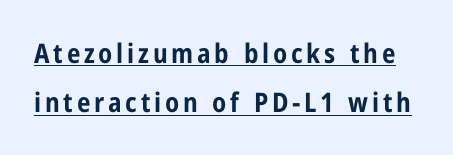
The image shows 27 px bold type, upright; set line spacing 1.82x, underlined.
